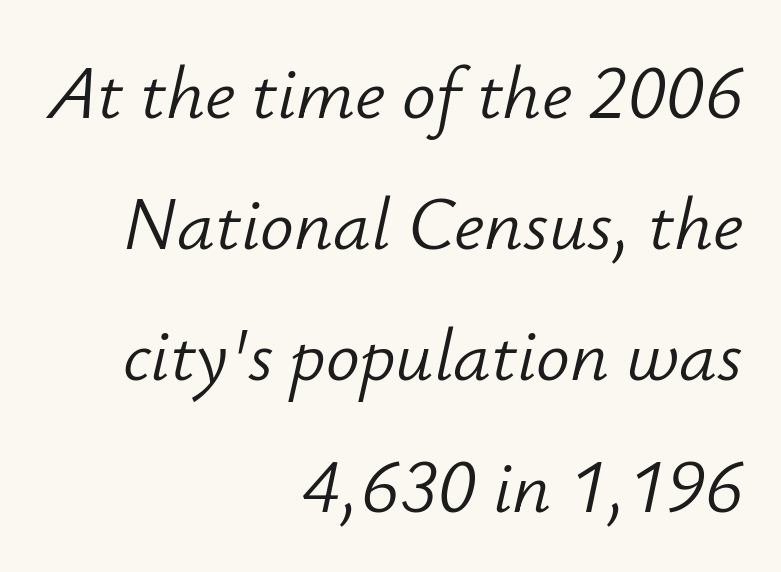
The image shows 75 px light type, italic (leaning right); set right-aligned, line spacing 1.75x, normal letter spacing, not underlined; low stroke contrast and a small x-height.
